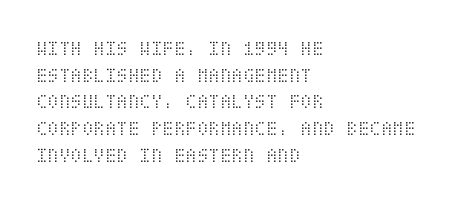
{"italic": "no", "bold": "no", "underline": "no", "align": "left", "line_spacing": "normal", "line_spacing_ratio": 1.27, "letter_spacing": "normal", "letter_spacing_em": 0.0, "glyph_px": 21}
